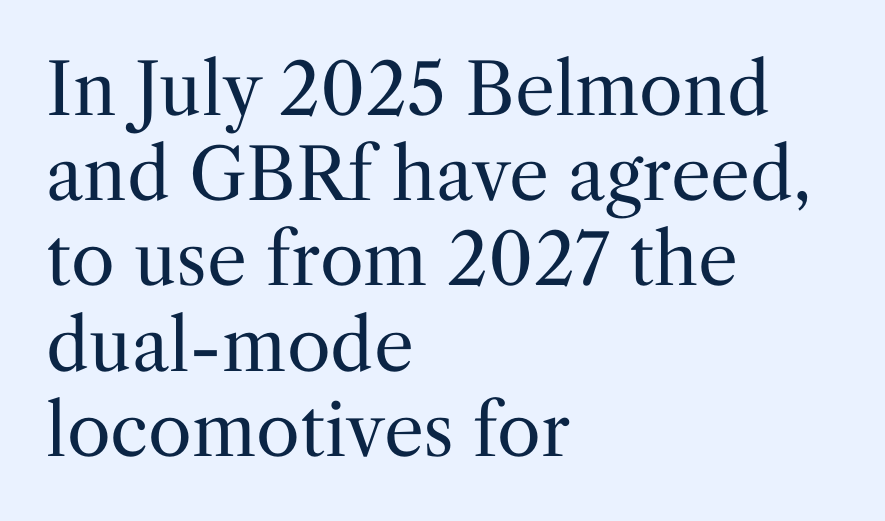
Q: Is the text bold? A: No.
Q: Is the text italic (slanted)? A: No, it is upright.
Q: Is the typeface a serif or a sans-serif typeface? A: Serif.
Q: Is the text underlined? A: No.
Q: How is the paragraph aligned? A: Left-aligned.
Q: Is the spacing between letters normal or unusually wide? A: Normal.
Q: Width (condensed, normal, or wide)? A: Normal.
Q: Stroke contrast? A: Medium.
Q: x-height? A: Medium.
Q: Monospaced? A: No.
